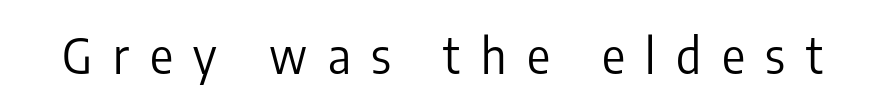
The image shows 48 px regular-weight, condensed sans-serif type, upright; set unusually wide letter spacing (+0.43 em), not underlined; low stroke contrast and a medium x-height.
